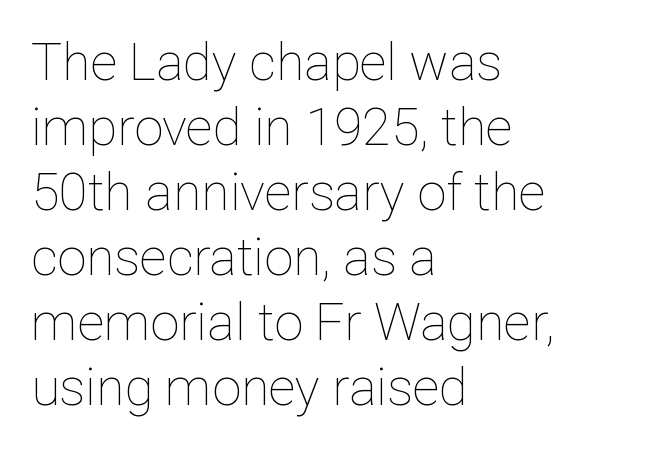
Q: Is the text bold? A: No.
Q: Is the text italic (slanted)? A: No, it is upright.
Q: Is the text underlined? A: No.
Q: How is the paragraph aligned? A: Left-aligned.
Q: Is the spacing between letters normal or unusually wide? A: Normal.
Q: Is the spacing between lines tight, normal or loose? A: Normal.
Q: Width (condensed, normal, or wide)? A: Normal.
Q: Stroke contrast? A: Low.
Q: x-height? A: Medium.
Q: Monospaced? A: No.
